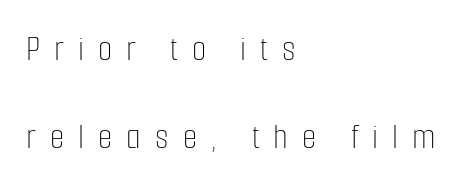
{"italic": "no", "bold": "no", "weight": "thin", "width": "condensed", "stroke_contrast": "low", "x_height": "medium", "monospaced": "no", "underline": "no", "align": "left", "line_spacing": "loose", "line_spacing_ratio": 2.38, "letter_spacing": "wide", "letter_spacing_em": 0.38, "glyph_px": 37}
